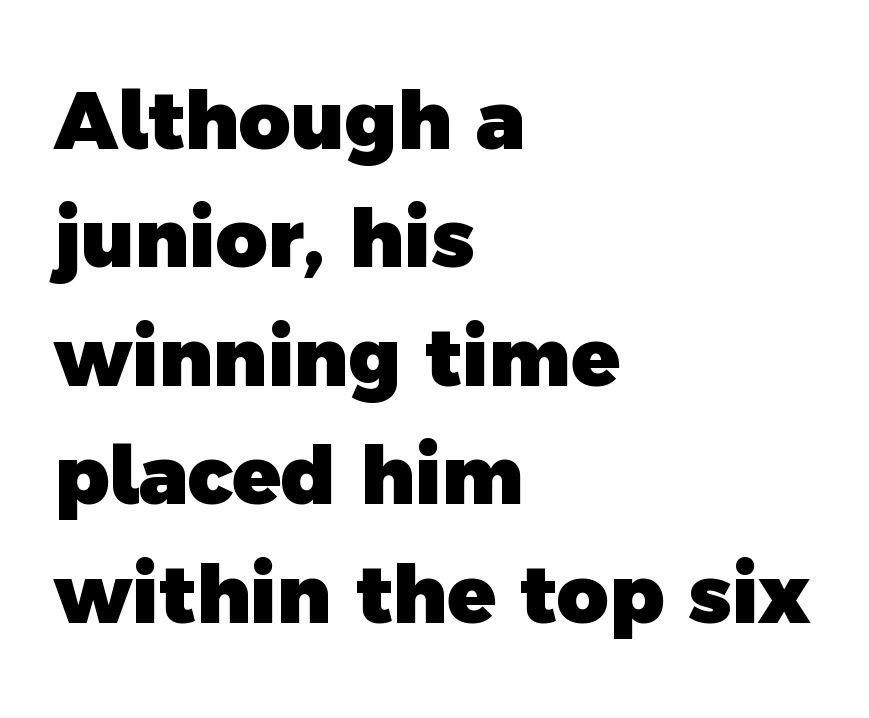
A bare baseline throughout the passage. The passage shown is typed in a proportional face where columns would drift. The letters carry no serifs — their stems end cleanly without finishing strokes. Heft: maximum for text — a bold. This sample keeps an unexceptional amount of space between lines.
